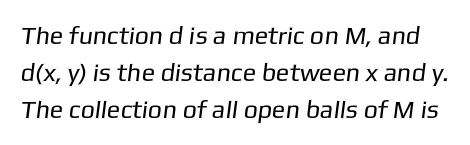
Q: Is the text bold? A: No.
Q: Is the text underlined? A: No.
Q: Is the spacing between letters normal or unusually wide? A: Normal.
Q: Is the spacing between lines tight, normal or loose? A: Normal.
